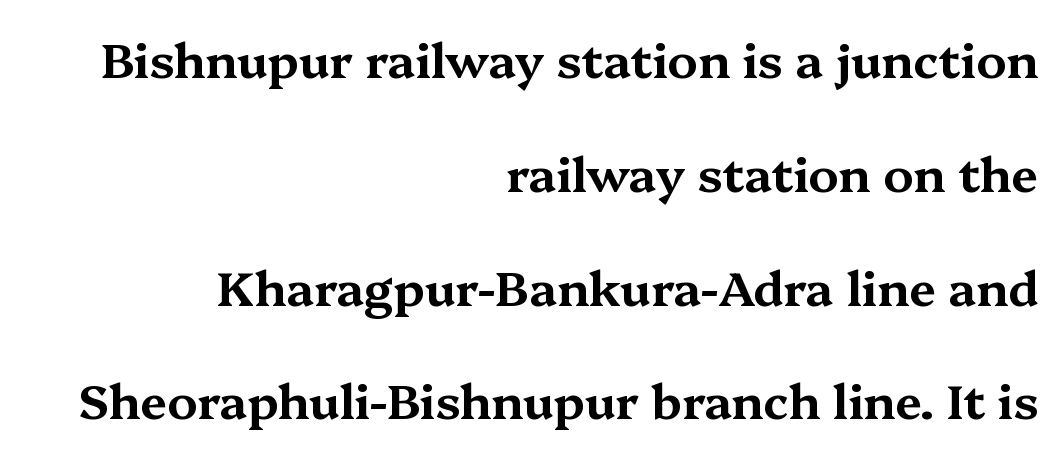
Q: Is the text italic (slanted)? A: No, it is upright.
Q: Is the typeface a serif or a sans-serif typeface? A: Serif.
Q: Is the text underlined? A: No.
Q: How is the paragraph aligned? A: Right-aligned.
Q: Is the spacing between letters normal or unusually wide? A: Normal.
Q: Is the spacing between lines tight, normal or loose? A: Loose.
Q: Width (condensed, normal, or wide)? A: Wide.
Q: Stroke contrast? A: Medium.
Q: x-height? A: Medium.
Q: Monospaced? A: No.
